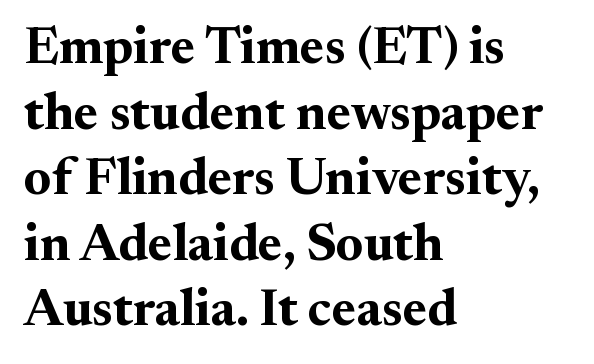
These lines were composed using upright roman letters. Classification — serif. Look at the tracking — it's just the regular setting, nothing added. Do the characters align in a grid? No, the font is proportional. The rendering uses a moderate line-height, typical for paragraphs.
